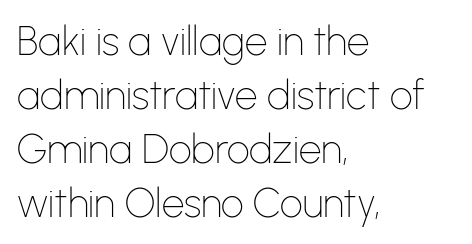
Tracking value appears to be zero — textbook default spacing. Spacing verdict: proportional, widths tailored to each character. The strip under each line holds only bare page. Letterform terminals end flat and unadorned throughout the passage. The paragraph has a hard left edge and a soft right edge. Normally led — the rows are evenly, conventionally spaced.
